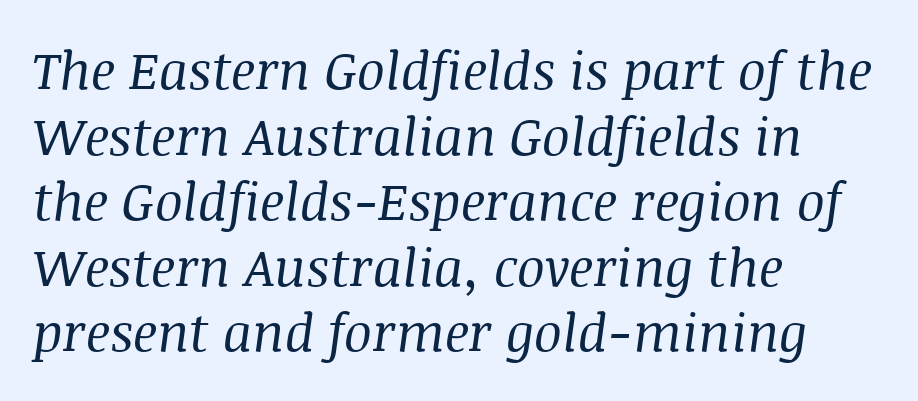
The image shows 52 px regular-weight serif type, italic (leaning right); set left-aligned, normal line spacing (1.26x), normal letter spacing, not underlined; medium stroke contrast and a large x-height.
